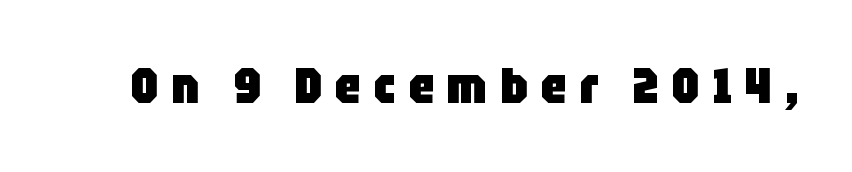
{"serif": "no", "italic": "no", "bold": "yes", "weight": "heavy", "width": "condensed", "stroke_contrast": "low", "x_height": "large", "monospaced": "no", "underline": "no", "letter_spacing": "wide", "letter_spacing_em": 0.27, "glyph_px": 49}
